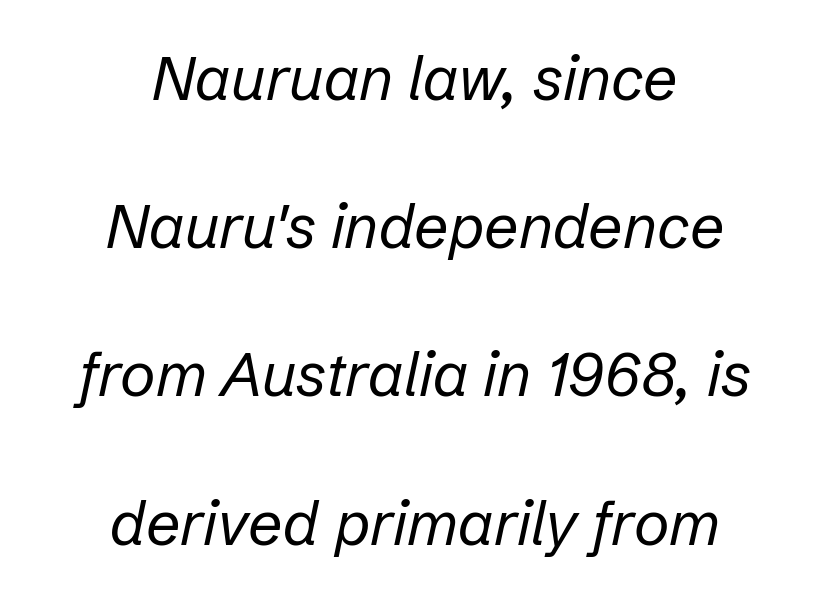
The image shows 61 px regular-weight type, italic (leaning right); set centered, loose line spacing (2.43x), normal letter spacing, not underlined; low stroke contrast and a medium x-height.
